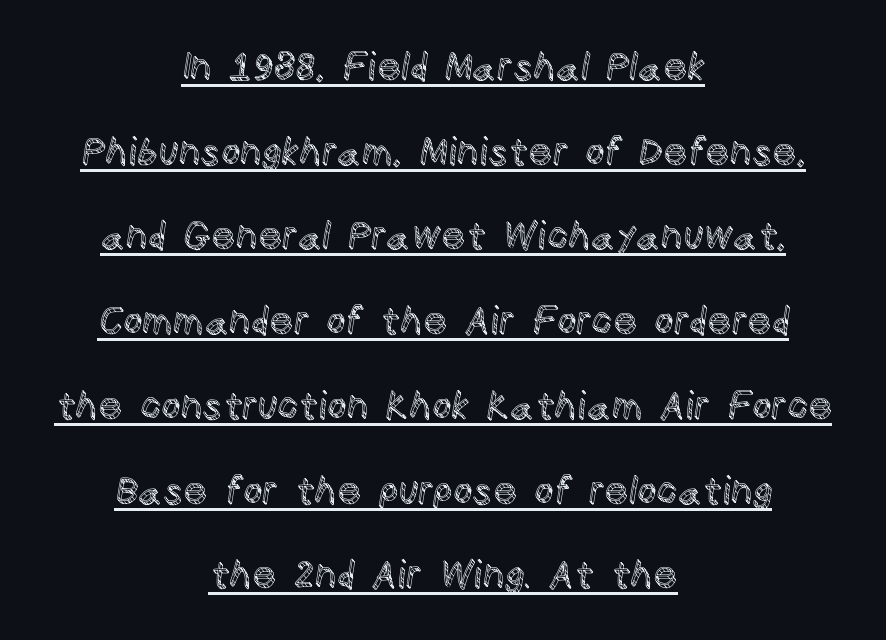
{"width": "normal", "x_height": "large", "monospaced": "no", "underline": "yes", "align": "center", "line_spacing": "loose", "line_spacing_ratio": 2.23, "letter_spacing": "normal", "letter_spacing_em": 0.0, "glyph_px": 38}
